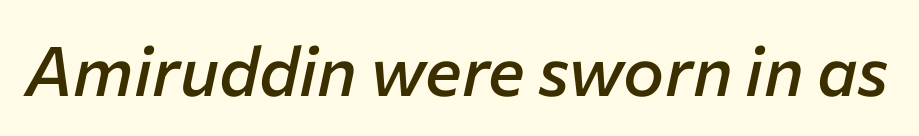
{"italic": "yes", "lean": "right", "slant_degrees": 12, "bold": "semi", "weight": "semibold", "width": "normal", "stroke_contrast": "low", "x_height": "medium", "monospaced": "no", "underline": "no", "letter_spacing": "normal", "letter_spacing_em": 0.0, "glyph_px": 69}
